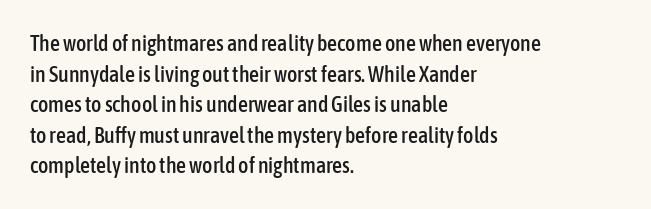
{"italic": "no", "underline": "no", "align": "left", "line_spacing": "normal", "line_spacing_ratio": 1.39, "letter_spacing": "normal", "letter_spacing_em": 0.0, "glyph_px": 22}
